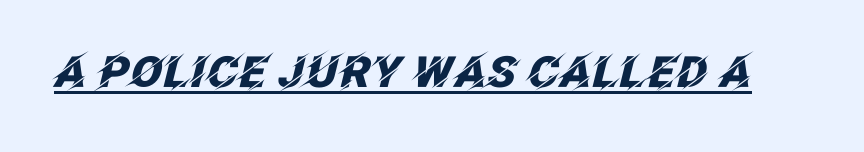
{"italic": "yes", "lean": "right", "slant_degrees": 12, "bold": "yes", "weight": "heavy", "width": "normal", "stroke_contrast": "low", "x_height": "large", "monospaced": "no", "underline": "yes", "letter_spacing": "normal", "letter_spacing_em": 0.0, "glyph_px": 43}
